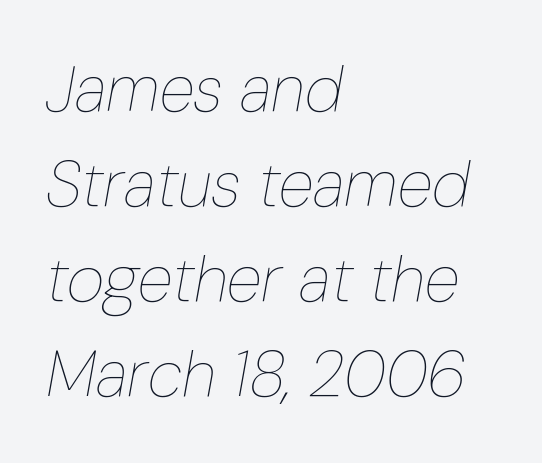
Q: Is the text bold? A: No.
Q: Is the text italic (slanted)? A: Yes, it leans right by about 10 degrees.
Q: Is the text underlined? A: No.
Q: How is the paragraph aligned? A: Left-aligned.
Q: Is the spacing between letters normal or unusually wide? A: Normal.
Q: Is the spacing between lines tight, normal or loose? A: Normal.
Q: Width (condensed, normal, or wide)? A: Condensed.
Q: Stroke contrast? A: Low.
Q: x-height? A: Medium.
Q: Monospaced? A: No.
